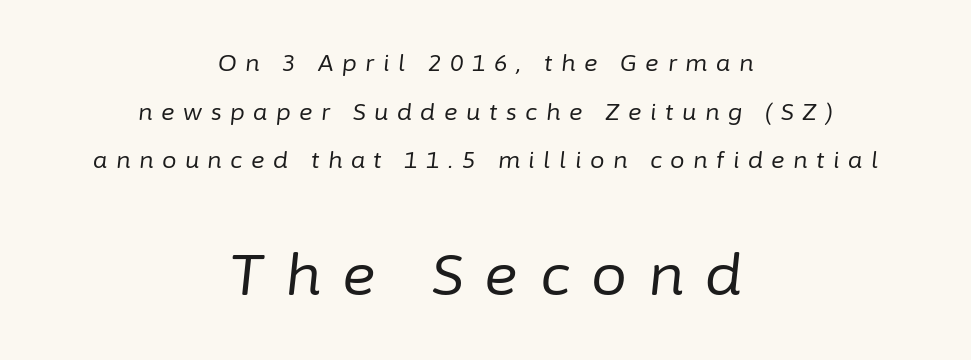
The image shows 57 px regular-weight type, italic (leaning right); set centered, loose line spacing (2.11x), unusually wide letter spacing (+0.37 em), not underlined; the second (bottom) block is 2.48x larger; low stroke contrast and a medium x-height.
